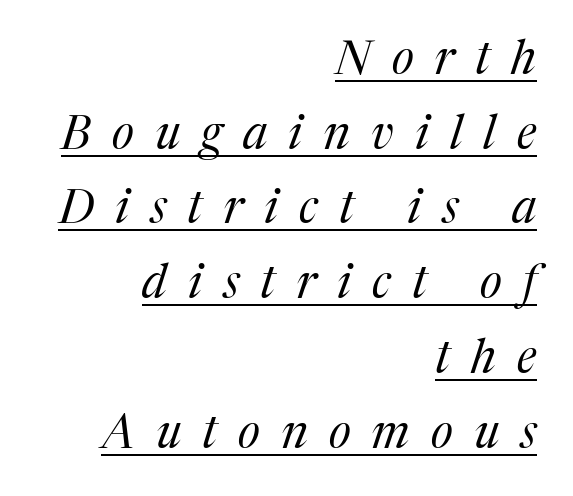
The image shows 47 px regular-weight serif type, italic (leaning right); set right-aligned, normal line spacing (1.59x), unusually wide letter spacing (+0.45 em), underlined; medium stroke contrast and a medium x-height.
